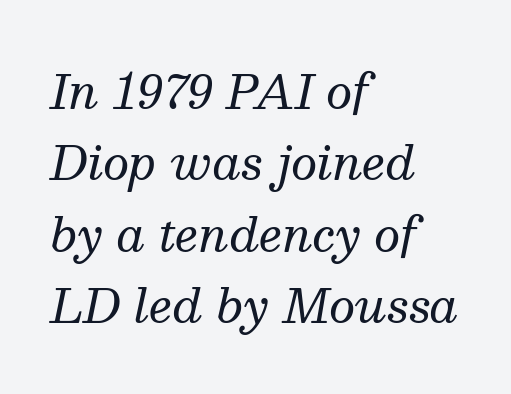
Q: Is the text bold? A: No.
Q: Is the text italic (slanted)? A: Yes, it leans right by about 13 degrees.
Q: Is the typeface a serif or a sans-serif typeface? A: Serif.
Q: Is the text underlined? A: No.
Q: How is the paragraph aligned? A: Left-aligned.
Q: Is the spacing between letters normal or unusually wide? A: Normal.
Q: Is the spacing between lines tight, normal or loose? A: Normal.
Q: Width (condensed, normal, or wide)? A: Normal.
Q: Stroke contrast? A: Medium.
Q: x-height? A: Medium.
Q: Monospaced? A: No.
